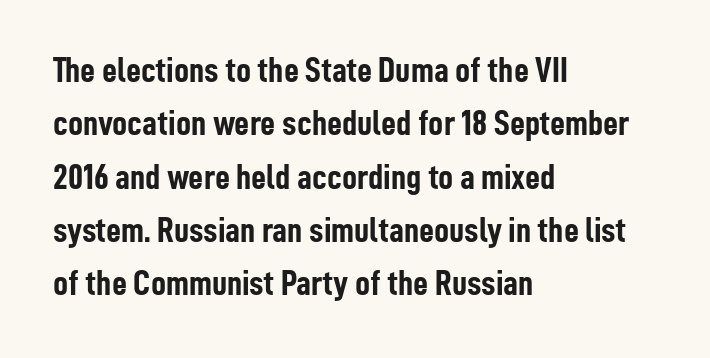
The image shows 37 px semibold, condensed sans-serif type, upright; set left-aligned, normal line spacing (1.44x), normal letter spacing, not underlined; low stroke contrast and a medium x-height.
